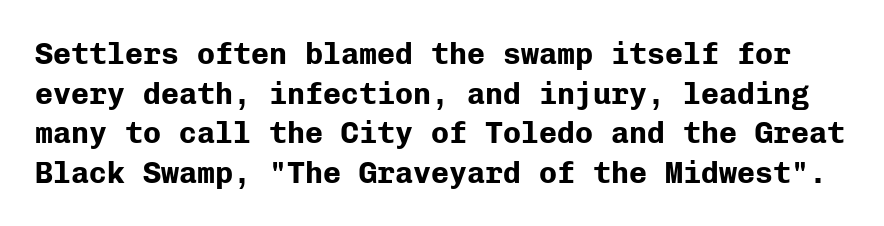
The image shows 30 px bold sans-serif type, upright, monospaced; set normal line spacing (1.32x), normal letter spacing, not underlined; low stroke contrast and a medium x-height.
